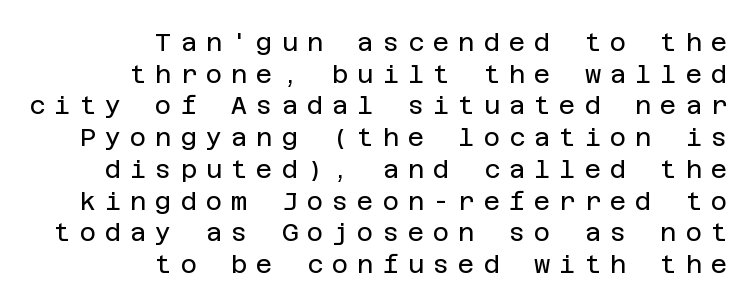
This sample uses expanded letter spacing, leaving extra air between glyphs. A light-to-regular cut is what we see here. Type without underlining. Nope, not italic — everything's standing straight.
